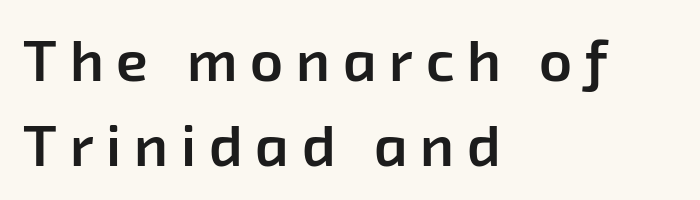
{"serif": "no", "bold": "semi", "weight": "semibold", "width": "normal", "stroke_contrast": "low", "x_height": "medium", "monospaced": "no", "underline": "no", "align": "left", "line_spacing": "normal", "line_spacing_ratio": 1.46, "letter_spacing": "wide", "letter_spacing_em": 0.22, "glyph_px": 58}
